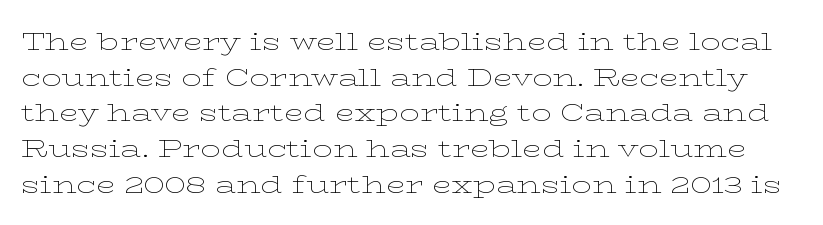
{"italic": "no", "bold": "no", "underline": "no", "line_spacing": "normal", "line_spacing_ratio": 1.43, "letter_spacing": "normal", "letter_spacing_em": 0.0, "glyph_px": 25}
